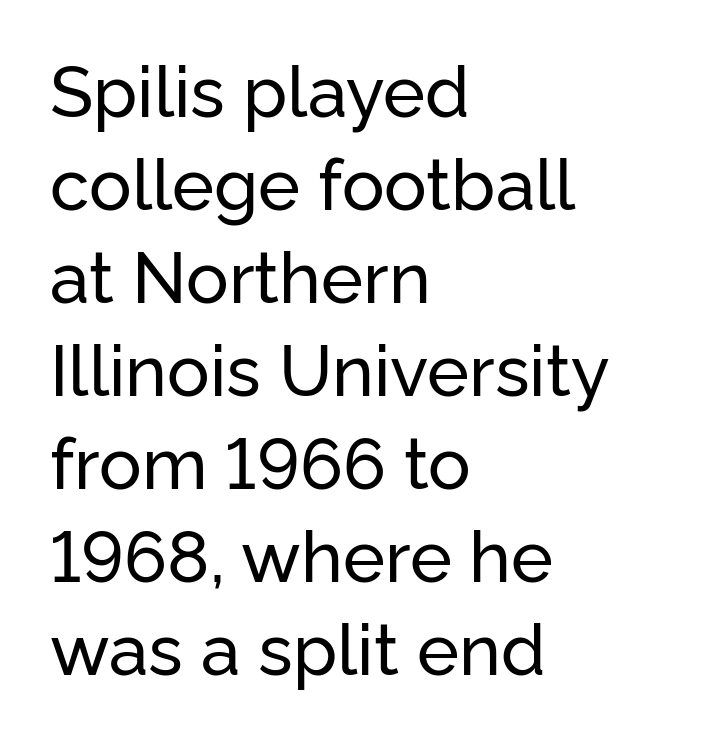
Observe the absence of serifs on each vertical stroke in this sample. Spacing verdict: proportional, widths tailored to each character. Posture: straight, roman, zero tilt. Look at the tracking — it's just the regular setting, nothing added. What's the leading like? Ordinary, nothing unusual. Unmarked baselines from the first word to the last.
